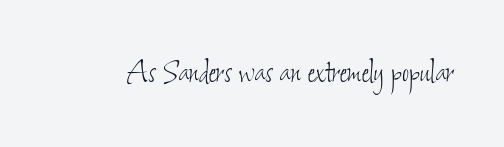
Q: Is the text bold? A: No.
Q: Is the text underlined? A: No.
Q: Is the spacing between letters normal or unusually wide? A: Normal.
Q: Width (condensed, normal, or wide)? A: Condensed.
Q: Stroke contrast? A: Low.
Q: x-height? A: Small.
Q: Monospaced? A: No.
